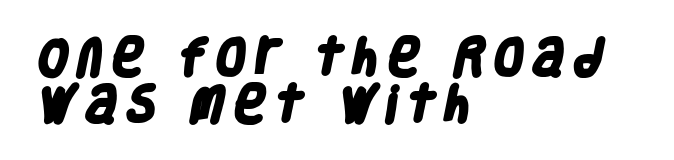
Clear beneath every line of the passage. Typographically, this falls in the sans-serif category. The sample has been set heavy, in full bold. Baseline-to-baseline distance is barely more than the letter height. Character widths vary here, with narrow letters taking less room than wide ones.
